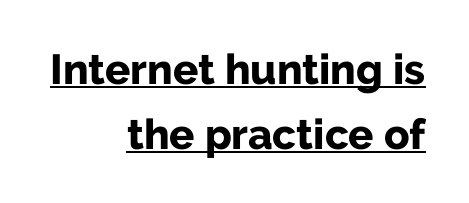
{"serif": "no", "italic": "no", "bold": "yes", "weight": "bold", "width": "normal", "stroke_contrast": "low", "x_height": "medium", "monospaced": "no", "underline": "yes", "align": "right", "line_spacing": "normal", "line_spacing_ratio": 1.54, "letter_spacing": "normal", "letter_spacing_em": 0.0, "glyph_px": 42}
